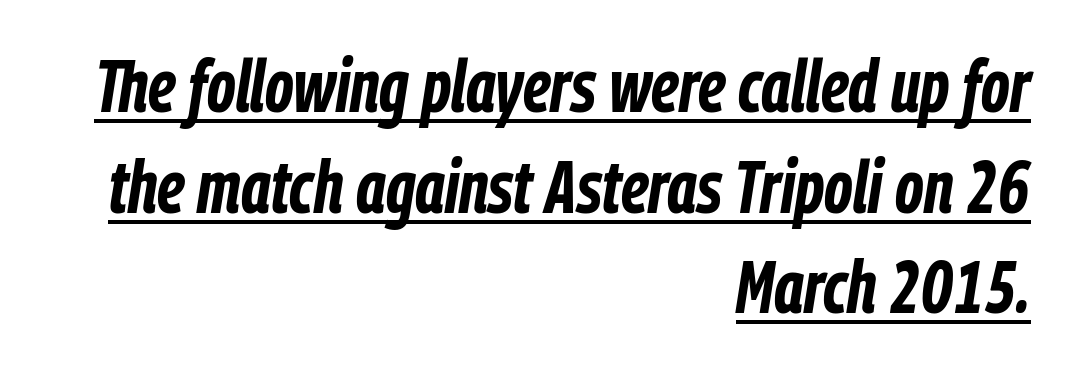
Q: Is the text bold? A: Yes.
Q: Is the text italic (slanted)? A: Yes, it leans right by about 9 degrees.
Q: Is the text underlined? A: Yes.
Q: How is the paragraph aligned? A: Right-aligned.
Q: Is the spacing between letters normal or unusually wide? A: Normal.
Q: Is the spacing between lines tight, normal or loose? A: Normal.
Q: Width (condensed, normal, or wide)? A: Condensed.
Q: Stroke contrast? A: Low.
Q: x-height? A: Medium.
Q: Monospaced? A: No.
